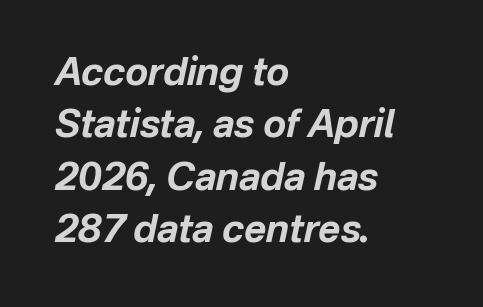
Q: Is the text bold? A: Yes.
Q: Is the text italic (slanted)? A: Yes, it leans right by about 12 degrees.
Q: Is the text underlined? A: No.
Q: How is the paragraph aligned? A: Left-aligned.
Q: Is the spacing between letters normal or unusually wide? A: Normal.
Q: Is the spacing between lines tight, normal or loose? A: Normal.
Q: Width (condensed, normal, or wide)? A: Normal.
Q: Stroke contrast? A: Low.
Q: x-height? A: Medium.
Q: Monospaced? A: No.
